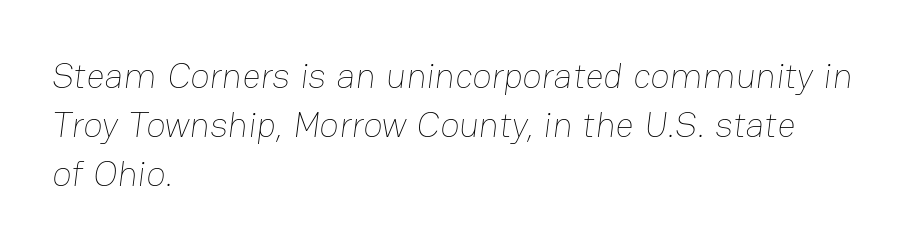
{"bold": "no", "weight": "thin", "width": "normal", "stroke_contrast": "low", "x_height": "medium", "monospaced": "no", "underline": "no", "align": "left", "line_spacing": "normal", "line_spacing_ratio": 1.36, "letter_spacing": "normal", "letter_spacing_em": 0.0, "glyph_px": 36}
